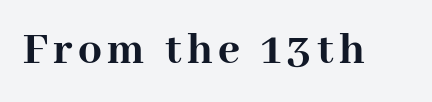
Q: Is the text bold? A: Yes.
Q: Is the text italic (slanted)? A: No, it is upright.
Q: Is the typeface a serif or a sans-serif typeface? A: Serif.
Q: Is the text underlined? A: No.
Q: Width (condensed, normal, or wide)? A: Normal.
Q: Stroke contrast? A: High.
Q: x-height? A: Medium.
Q: Monospaced? A: No.
